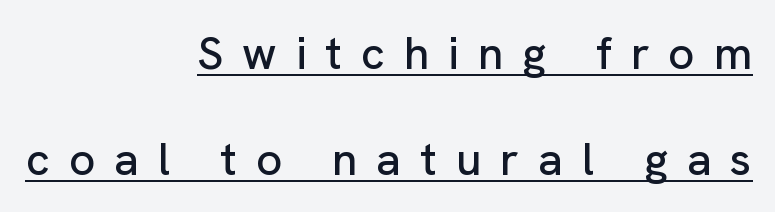
Q: Is the text italic (slanted)? A: No, it is upright.
Q: Is the typeface a serif or a sans-serif typeface? A: Sans-serif.
Q: Is the text underlined? A: Yes.
Q: How is the paragraph aligned? A: Right-aligned.
Q: Is the spacing between letters normal or unusually wide? A: Unusually wide.
Q: Is the spacing between lines tight, normal or loose? A: Loose.
Q: Width (condensed, normal, or wide)? A: Normal.
Q: Stroke contrast? A: Low.
Q: x-height? A: Medium.
Q: Monospaced? A: No.
